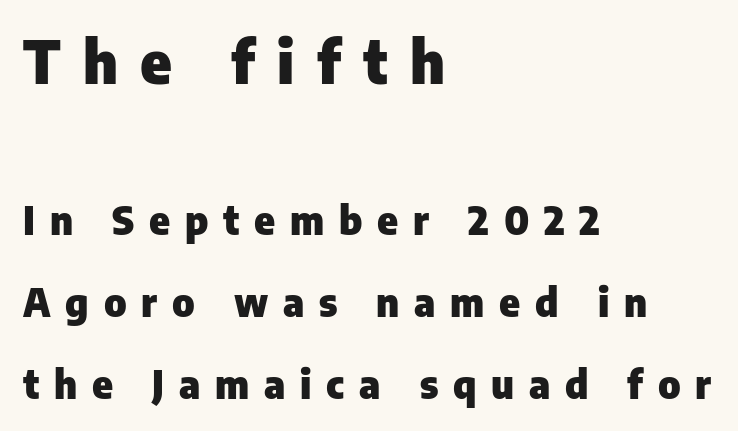
The image shows 59 px heavy sans-serif type, upright; set left-aligned, loose line spacing (2.1x), unusually wide letter spacing (+0.38 em), not underlined; the first (top) block is 1.51x larger; low stroke contrast and a medium x-height.
